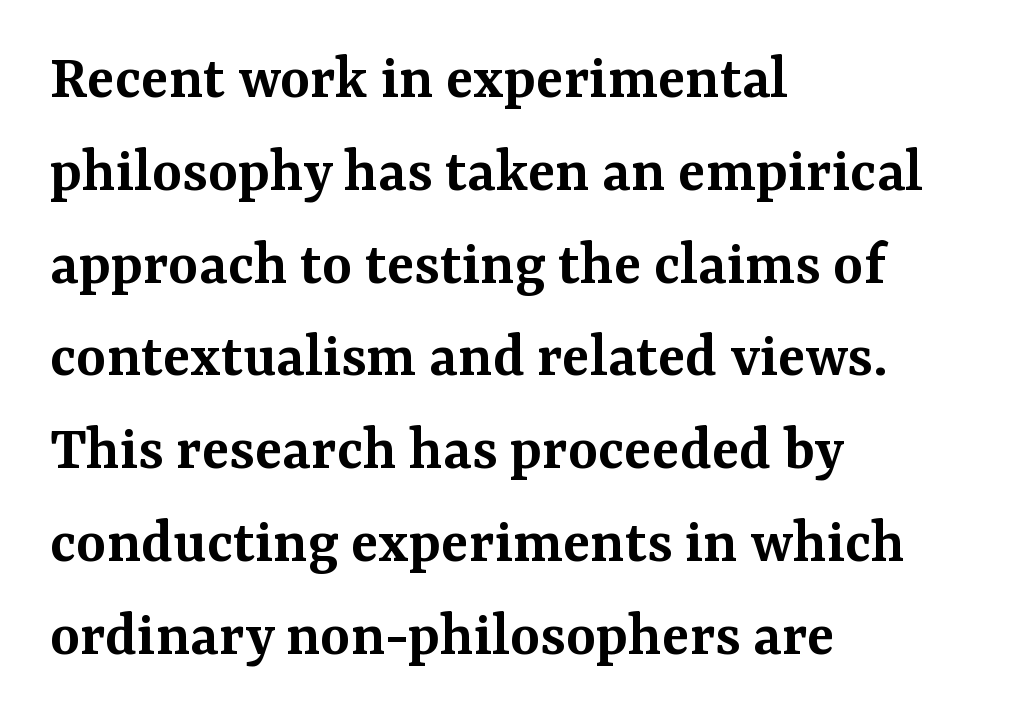
Q: Is the text bold? A: Semi-bold.
Q: Is the text italic (slanted)? A: No, it is upright.
Q: Is the typeface a serif or a sans-serif typeface? A: Serif.
Q: Is the text underlined? A: No.
Q: How is the paragraph aligned? A: Left-aligned.
Q: Is the spacing between letters normal or unusually wide? A: Normal.
Q: Is the spacing between lines tight, normal or loose? A: Normal.
Q: Width (condensed, normal, or wide)? A: Normal.
Q: Stroke contrast? A: Medium.
Q: x-height? A: Medium.
Q: Monospaced? A: No.
